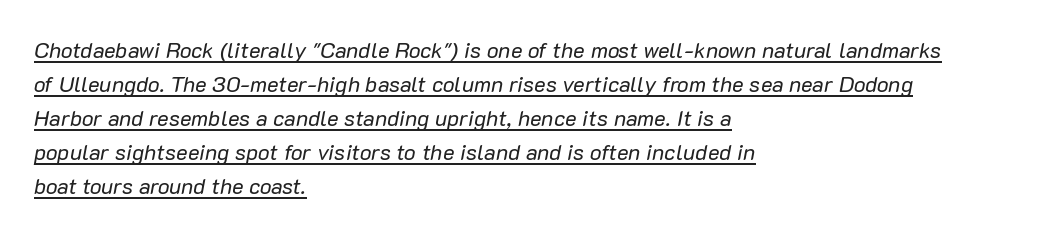
The image shows 22 px text type, italic (leaning right); set left-aligned, normal line spacing (1.55x), normal letter spacing, underlined.
